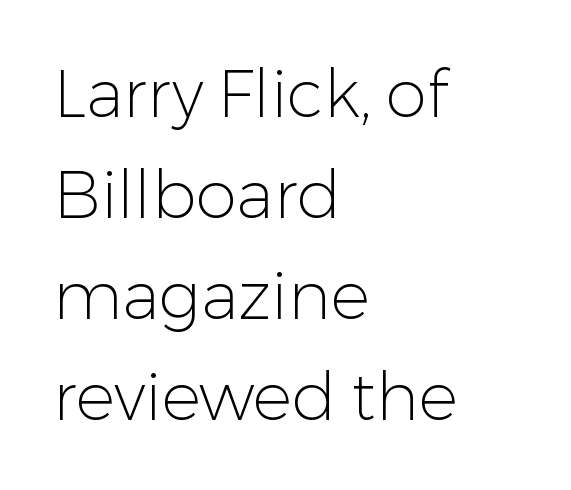
Q: Is the text bold? A: No.
Q: Is the text italic (slanted)? A: No, it is upright.
Q: Is the typeface a serif or a sans-serif typeface? A: Sans-serif.
Q: Is the text underlined? A: No.
Q: How is the paragraph aligned? A: Left-aligned.
Q: Is the spacing between letters normal or unusually wide? A: Normal.
Q: Is the spacing between lines tight, normal or loose? A: Normal.
Q: Width (condensed, normal, or wide)? A: Normal.
Q: Stroke contrast? A: Low.
Q: x-height? A: Medium.
Q: Monospaced? A: No.
